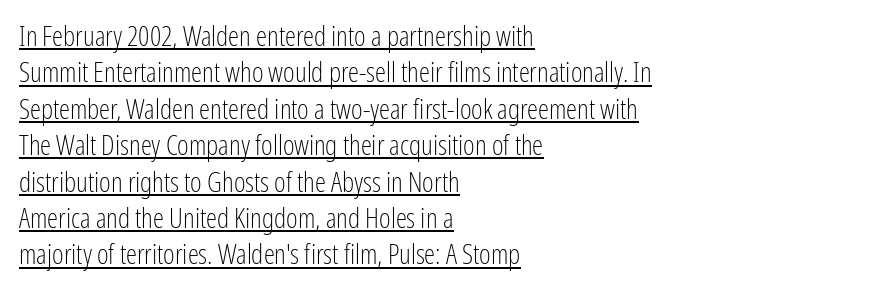
What decoration does the sample have? An underline. The rendering uses natural spacing where letterforms have individual widths. Compared with a centered layout, this one pins lines to the left instead. Designer's note — italics off, roman on.
